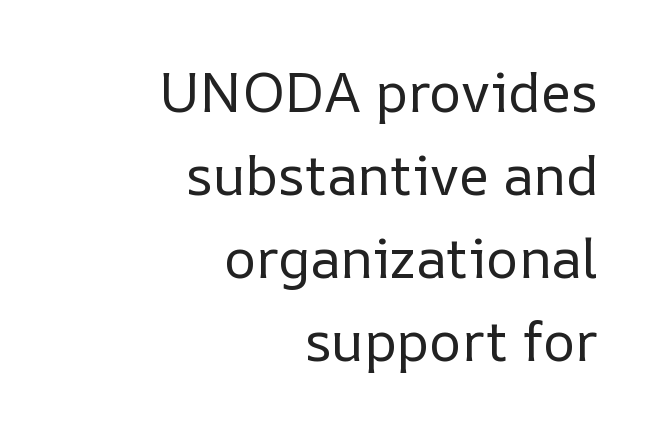
The image shows 55 px regular-weight type, upright; set right-aligned, normal line spacing (1.51x), normal letter spacing, not underlined; low stroke contrast and a medium x-height.
